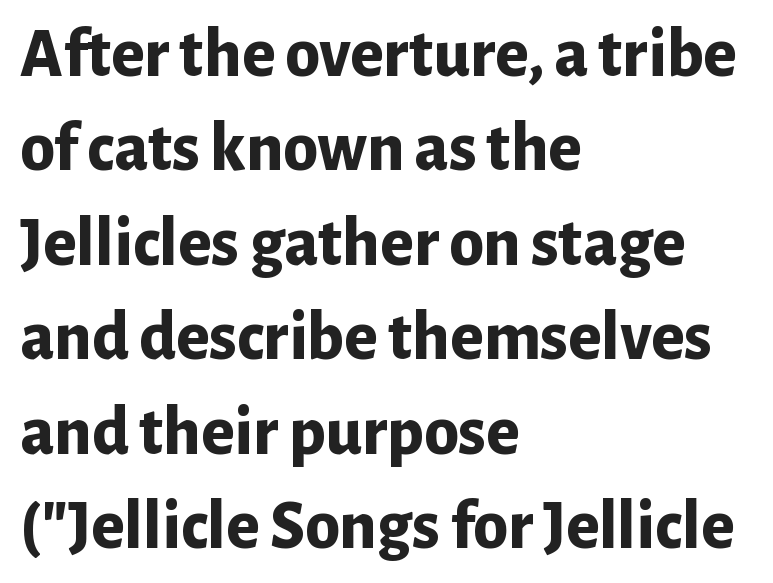
The image shows 70 px bold sans-serif type, upright; set left-aligned, normal line spacing (1.35x), normal letter spacing, not underlined; low stroke contrast and a medium x-height.
